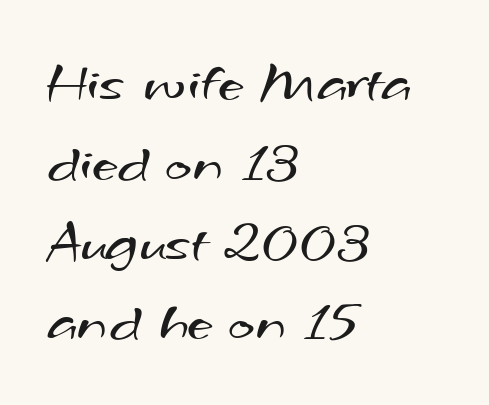
The image shows 57 px regular-weight, wide sans-serif type; set left-aligned, normal line spacing (1.4x), normal letter spacing, not underlined; medium stroke contrast and a small x-height.
